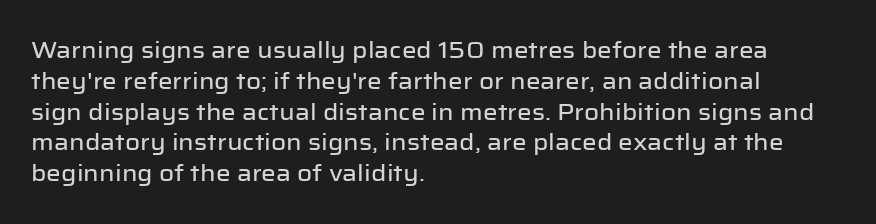
{"italic": "no", "underline": "no", "align": "left", "line_spacing": "normal", "line_spacing_ratio": 1.34, "letter_spacing": "normal", "letter_spacing_em": 0.0, "glyph_px": 23}
